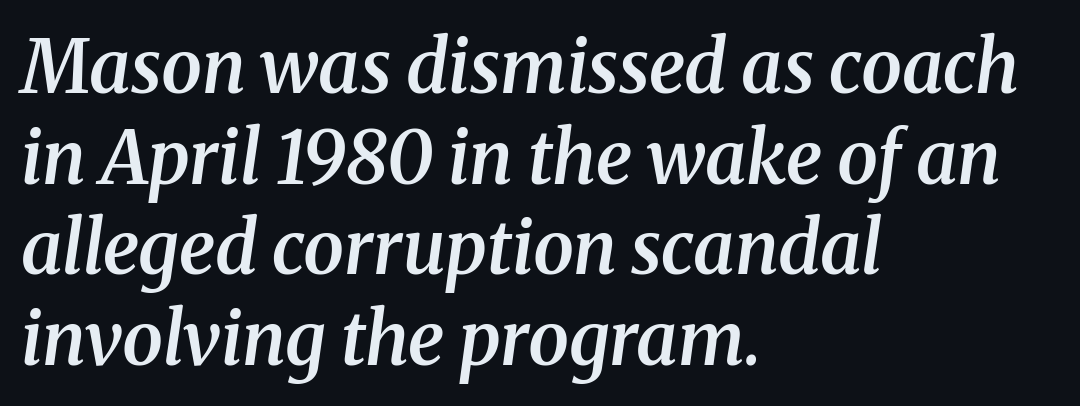
The image shows 73 px semibold serif type, italic (leaning right); set left-aligned, line spacing 1.24x, normal letter spacing, not underlined; medium stroke contrast and a medium x-height.
